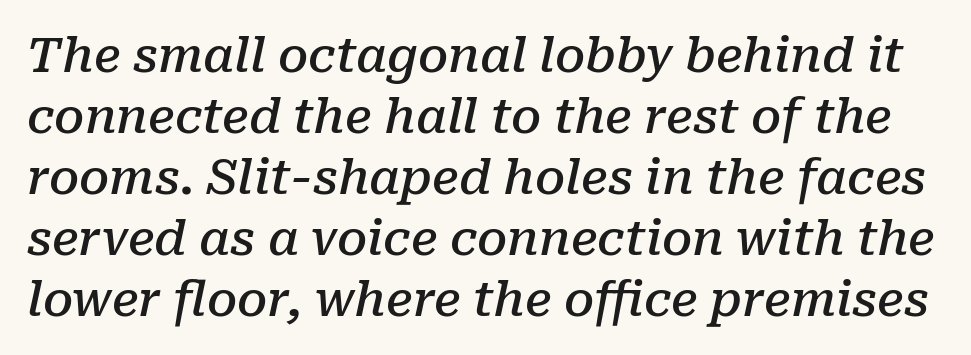
Q: Is the text bold? A: Semi-bold.
Q: Is the text italic (slanted)? A: Yes, it leans right by about 10 degrees.
Q: Is the typeface a serif or a sans-serif typeface? A: Serif.
Q: Is the text underlined? A: No.
Q: Is the spacing between letters normal or unusually wide? A: Normal.
Q: Is the spacing between lines tight, normal or loose? A: Normal.
Q: Width (condensed, normal, or wide)? A: Normal.
Q: Stroke contrast? A: Low.
Q: x-height? A: Medium.
Q: Monospaced? A: No.
